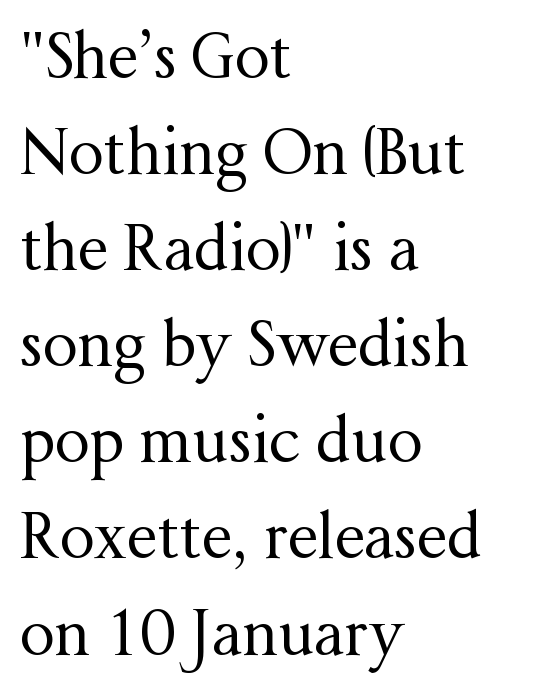
Q: Is the text bold? A: No.
Q: Is the text italic (slanted)? A: No, it is upright.
Q: Is the typeface a serif or a sans-serif typeface? A: Serif.
Q: Is the text underlined? A: No.
Q: How is the paragraph aligned? A: Left-aligned.
Q: Is the spacing between letters normal or unusually wide? A: Normal.
Q: Is the spacing between lines tight, normal or loose? A: Normal.
Q: Width (condensed, normal, or wide)? A: Normal.
Q: Stroke contrast? A: Medium.
Q: x-height? A: Medium.
Q: Monospaced? A: No.
